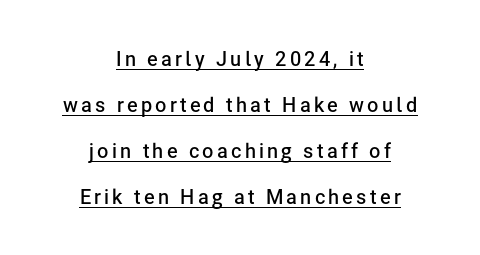
Q: Is the text bold? A: Semi-bold.
Q: Is the text italic (slanted)? A: No, it is upright.
Q: Is the text underlined? A: Yes.
Q: How is the paragraph aligned? A: Centered.
Q: Is the spacing between lines tight, normal or loose? A: Loose.
